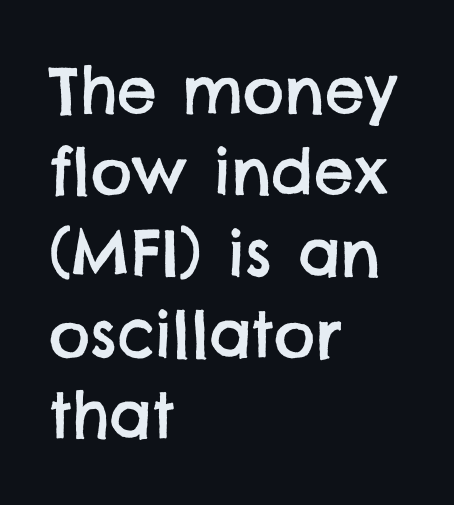
The image shows 63 px sans-serif type; set left-aligned, normal line spacing (1.29x), normal letter spacing, not underlined; low stroke contrast and a large x-height.
